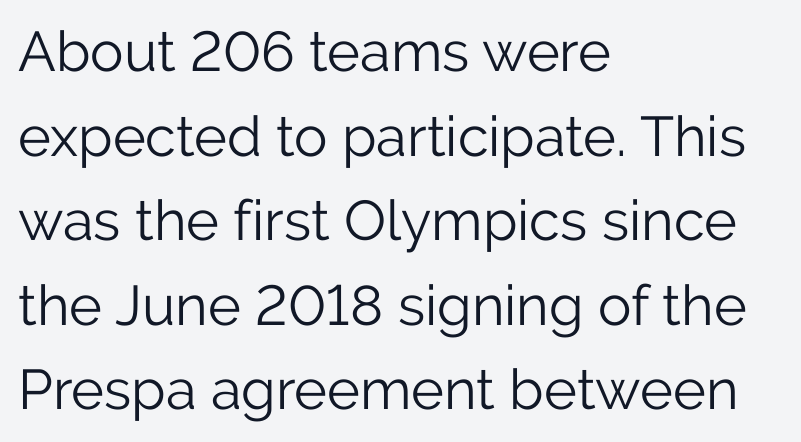
Q: Is the text bold? A: No.
Q: Is the text italic (slanted)? A: No, it is upright.
Q: Is the typeface a serif or a sans-serif typeface? A: Sans-serif.
Q: Is the text underlined? A: No.
Q: How is the paragraph aligned? A: Left-aligned.
Q: Is the spacing between letters normal or unusually wide? A: Normal.
Q: Is the spacing between lines tight, normal or loose? A: Normal.
Q: Width (condensed, normal, or wide)? A: Normal.
Q: Stroke contrast? A: Low.
Q: x-height? A: Medium.
Q: Monospaced? A: No.
